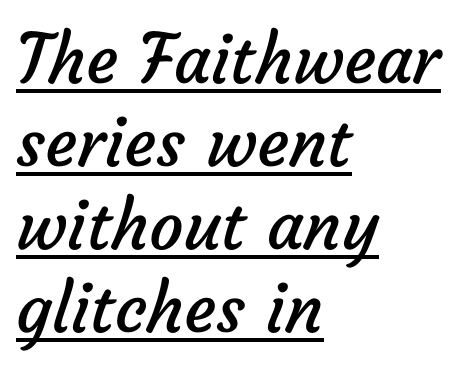
The image shows 68 px regular-weight sans-serif type; set left-aligned, line spacing 1.22x, normal letter spacing, underlined; low stroke contrast and a medium x-height.
